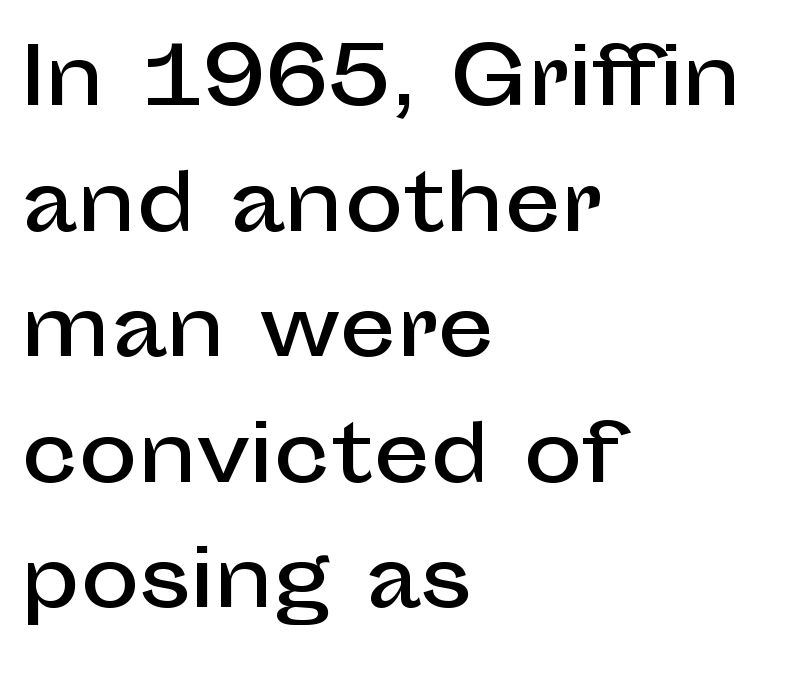
Q: Is the text italic (slanted)? A: No, it is upright.
Q: Is the typeface a serif or a sans-serif typeface? A: Sans-serif.
Q: Is the text underlined? A: No.
Q: How is the paragraph aligned? A: Left-aligned.
Q: Is the spacing between letters normal or unusually wide? A: Normal.
Q: Is the spacing between lines tight, normal or loose? A: Normal.
Q: Width (condensed, normal, or wide)? A: Normal.
Q: Stroke contrast? A: Low.
Q: x-height? A: Medium.
Q: Monospaced? A: No.
